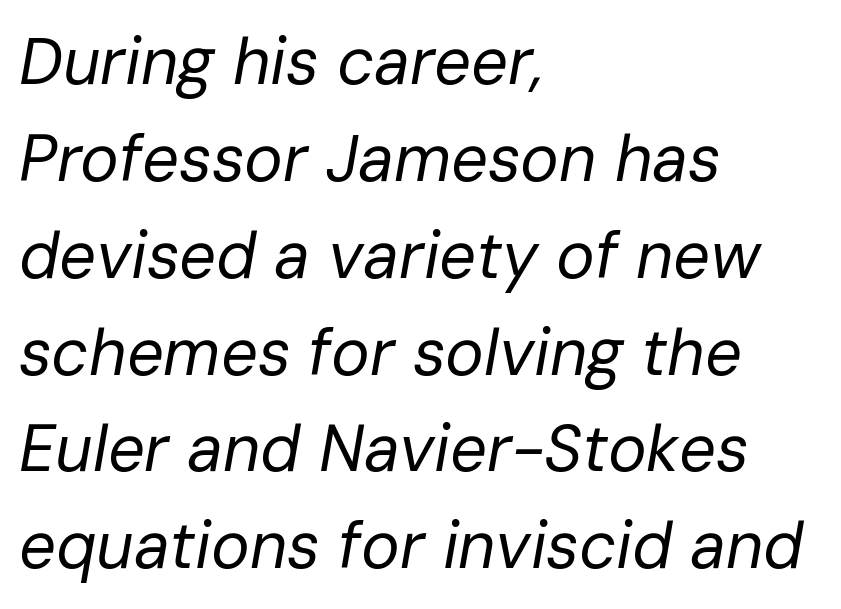
Q: Is the text bold? A: No.
Q: Is the text italic (slanted)? A: Yes, it leans right by about 10 degrees.
Q: Is the text underlined? A: No.
Q: How is the paragraph aligned? A: Left-aligned.
Q: Is the spacing between letters normal or unusually wide? A: Normal.
Q: Is the spacing between lines tight, normal or loose? A: Normal.
Q: Width (condensed, normal, or wide)? A: Normal.
Q: Stroke contrast? A: Low.
Q: x-height? A: Medium.
Q: Monospaced? A: No.
